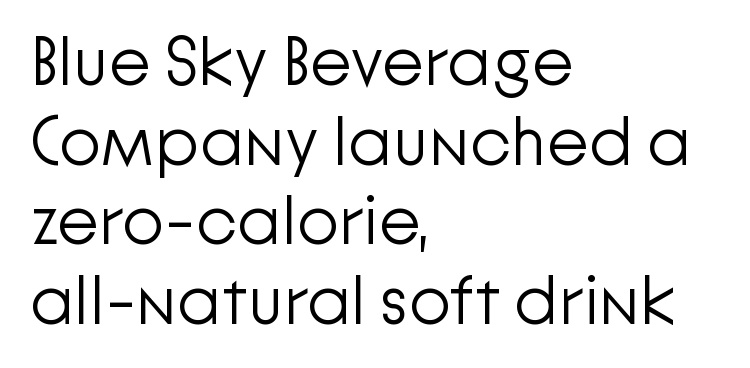
Q: Is the text bold? A: No.
Q: Is the text italic (slanted)? A: No, it is upright.
Q: Is the typeface a serif or a sans-serif typeface? A: Sans-serif.
Q: Is the text underlined? A: No.
Q: How is the paragraph aligned? A: Left-aligned.
Q: Is the spacing between letters normal or unusually wide? A: Normal.
Q: Width (condensed, normal, or wide)? A: Normal.
Q: Stroke contrast? A: Low.
Q: x-height? A: Medium.
Q: Monospaced? A: No.
